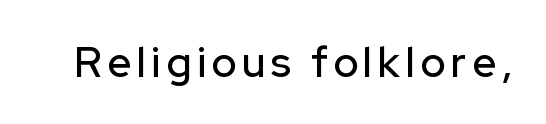
Q: Is the text italic (slanted)? A: No, it is upright.
Q: Is the typeface a serif or a sans-serif typeface? A: Sans-serif.
Q: Is the text underlined? A: No.
Q: Width (condensed, normal, or wide)? A: Normal.
Q: Stroke contrast? A: Low.
Q: x-height? A: Medium.
Q: Monospaced? A: No.
